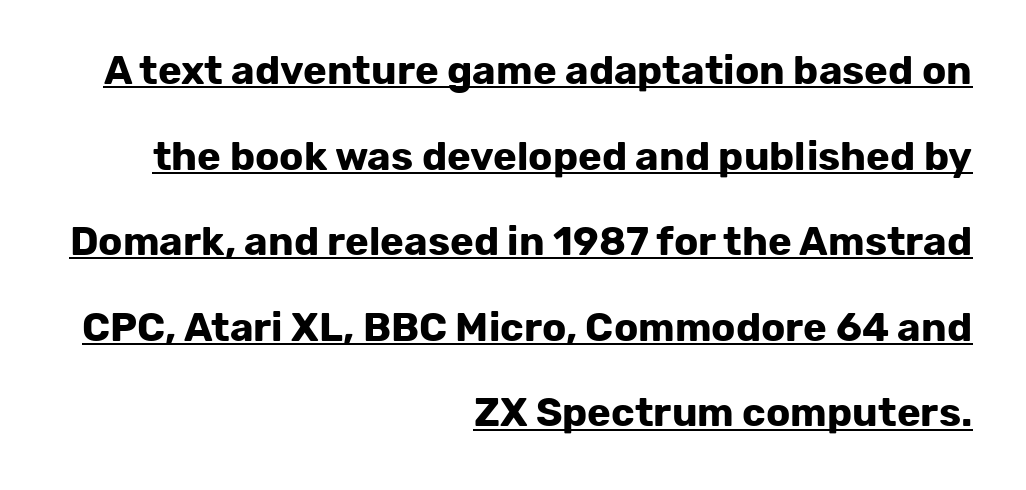
Widely set lines give the paragraph a tall, airy silhouette. These lines keep a tight, regular rhythm from letter to letter. Which margin do the lines hug? The right one — the left edge is uneven. Typographically, this falls in the sans-serif category. The sample's only ornament is a line tracing under the words.
